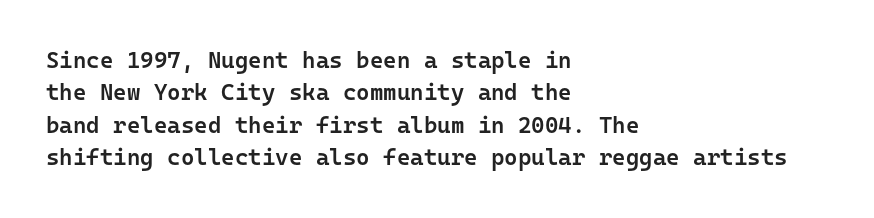
The image shows 23 px text type, upright; set left-aligned, normal line spacing (1.41x), normal letter spacing, not underlined.
